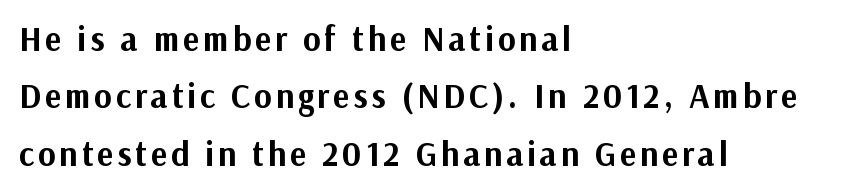
Q: Is the text bold? A: Yes.
Q: Is the text italic (slanted)? A: No, it is upright.
Q: Is the typeface a serif or a sans-serif typeface? A: Sans-serif.
Q: Is the text underlined? A: No.
Q: How is the paragraph aligned? A: Left-aligned.
Q: Is the spacing between lines tight, normal or loose? A: Normal.
Q: Width (condensed, normal, or wide)? A: Normal.
Q: Stroke contrast? A: Medium.
Q: x-height? A: Medium.
Q: Monospaced? A: No.
